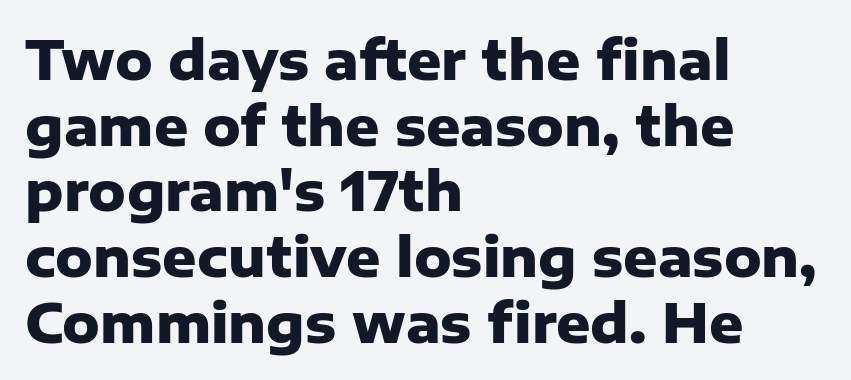
Q: Is the text bold? A: Yes.
Q: Is the text italic (slanted)? A: No, it is upright.
Q: Is the typeface a serif or a sans-serif typeface? A: Sans-serif.
Q: Is the text underlined? A: No.
Q: How is the paragraph aligned? A: Left-aligned.
Q: Is the spacing between letters normal or unusually wide? A: Normal.
Q: Width (condensed, normal, or wide)? A: Normal.
Q: Stroke contrast? A: Low.
Q: x-height? A: Medium.
Q: Monospaced? A: No.
